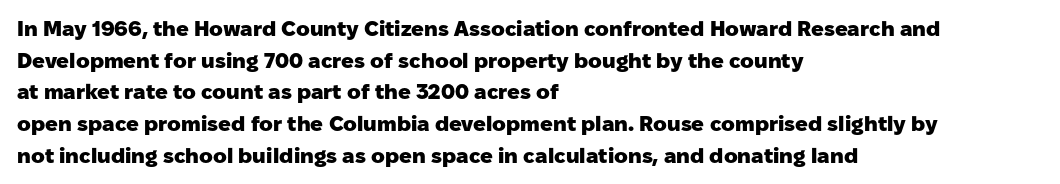
Q: Is the text bold? A: Yes.
Q: Is the text italic (slanted)? A: No, it is upright.
Q: Is the text underlined? A: No.
Q: How is the paragraph aligned? A: Left-aligned.
Q: Is the spacing between letters normal or unusually wide? A: Normal.
Q: Is the spacing between lines tight, normal or loose? A: Normal.
